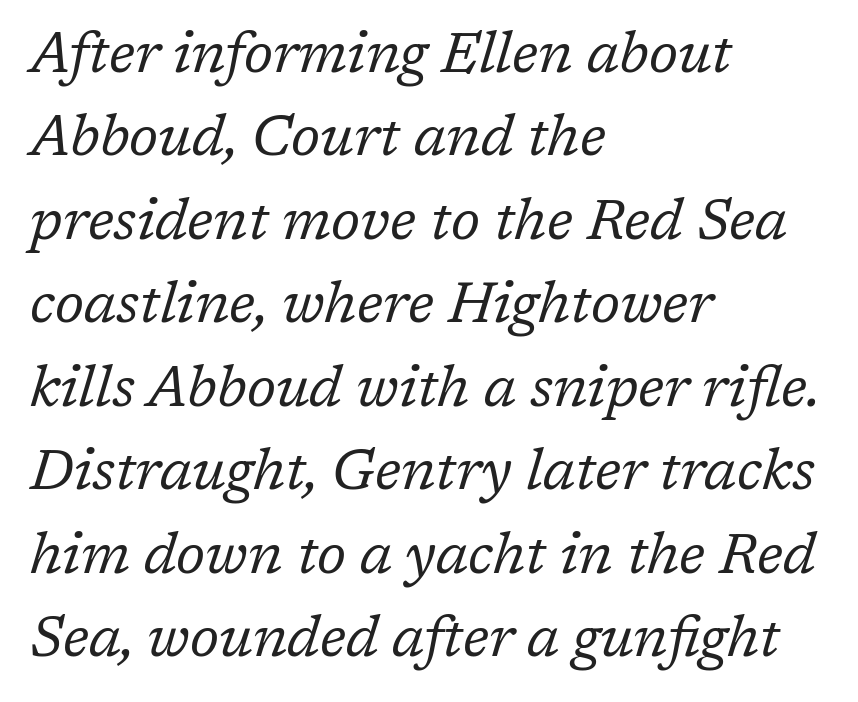
Leftover space on each line is placed entirely after the last word. Weight: in the light-to-regular range. Summary of vertical rhythm: regular, with standard interline spacing. The tracking reads as untouched default to a designer's eye. The passage shown is typeset with a serif family. If you drew a line through each stem, it would be angled.
